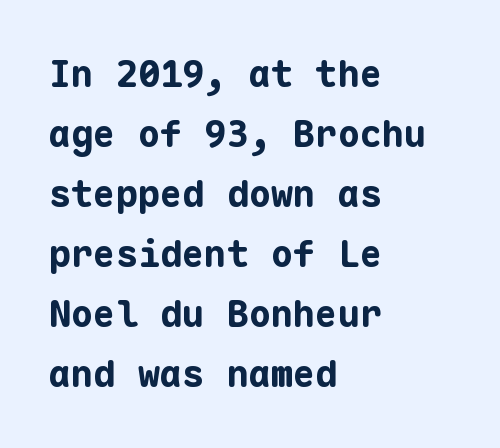
{"serif": "no", "italic": "no", "bold": "yes", "weight": "bold", "width": "normal", "stroke_contrast": "low", "x_height": "medium", "monospaced": "yes", "underline": "no", "align": "left", "line_spacing": "normal", "line_spacing_ratio": 1.62, "letter_spacing": "normal", "letter_spacing_em": 0.0, "glyph_px": 37}
